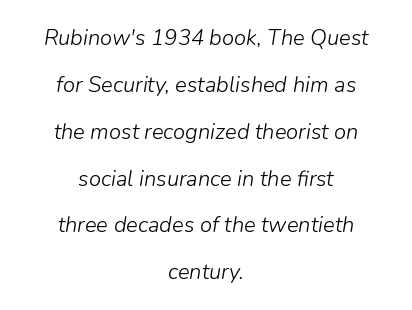
The image shows 22 px text type, italic (leaning right); set centered, loose line spacing (2.13x), normal letter spacing, not underlined.
